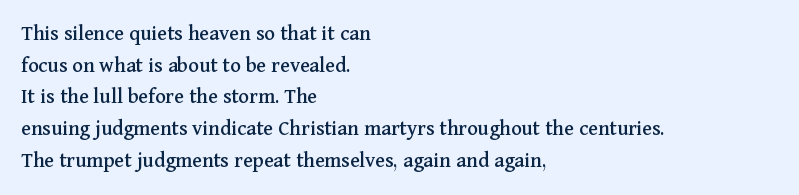
{"italic": "no", "underline": "no", "align": "left", "line_spacing": "normal", "line_spacing_ratio": 1.44, "letter_spacing": "normal", "letter_spacing_em": 0.0, "glyph_px": 22}
